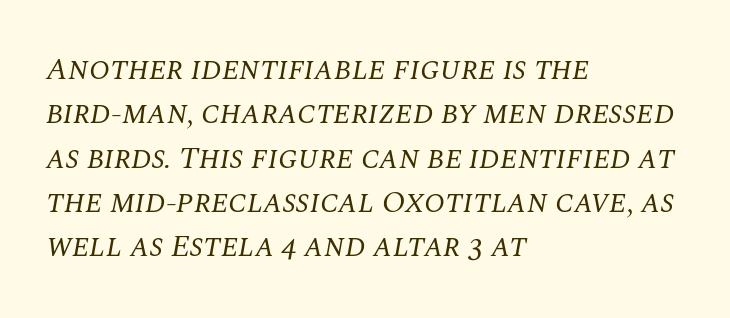
Rendered with sloped, italic letterforms. Vertically, the passage feels balanced, rows spaced as you'd expect. Spacing verdict: proportional, widths tailored to each character. Lines of text with bare space underneath. Does the type have serifs? Yes, each stem ends in a small foot.
